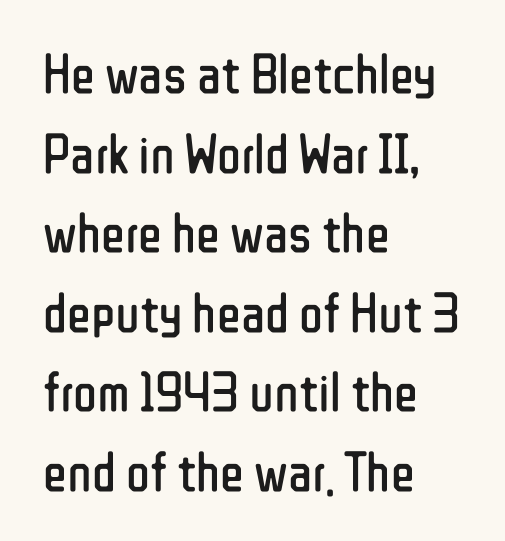
Q: Is the text bold? A: No.
Q: Is the text italic (slanted)? A: No, it is upright.
Q: Is the typeface a serif or a sans-serif typeface? A: Sans-serif.
Q: Is the text underlined? A: No.
Q: How is the paragraph aligned? A: Left-aligned.
Q: Is the spacing between letters normal or unusually wide? A: Normal.
Q: Is the spacing between lines tight, normal or loose? A: Normal.
Q: Width (condensed, normal, or wide)? A: Condensed.
Q: Stroke contrast? A: Low.
Q: x-height? A: Medium.
Q: Monospaced? A: No.
